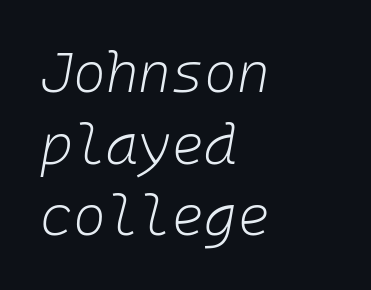
The image shows 56 px light type, italic (leaning right); set left-aligned, normal line spacing (1.28x), normal letter spacing, not underlined; low stroke contrast and a medium x-height.
